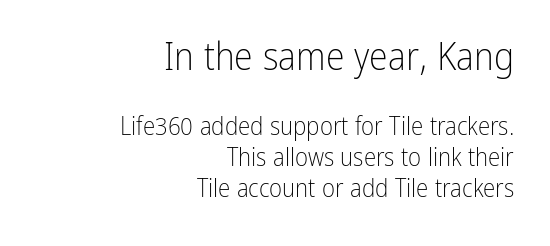
The zone under the glyphs is completely vacant. Vertical strokes here are truly vertical. In terms of letterform style, serifs are entirely absent. The passage shown has conventional tracking throughout.
